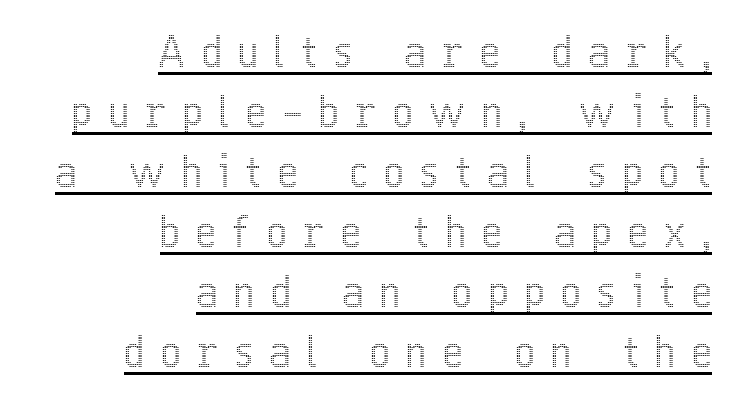
The image shows 42 px condensed type, upright; set right-aligned, normal line spacing (1.43x), unusually wide letter spacing (+0.4 em), underlined; a medium x-height.
